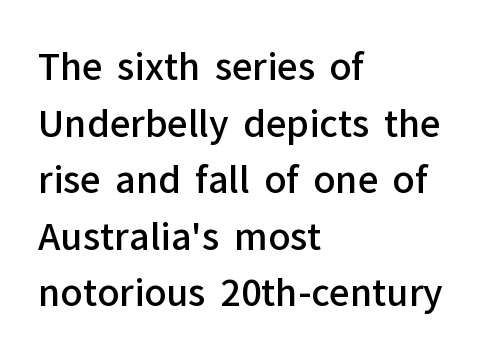
Q: Is the text bold? A: Semi-bold.
Q: Is the text italic (slanted)? A: No, it is upright.
Q: Is the typeface a serif or a sans-serif typeface? A: Sans-serif.
Q: Is the text underlined? A: No.
Q: How is the paragraph aligned? A: Left-aligned.
Q: Is the spacing between letters normal or unusually wide? A: Normal.
Q: Is the spacing between lines tight, normal or loose? A: Normal.
Q: Width (condensed, normal, or wide)? A: Normal.
Q: Stroke contrast? A: Low.
Q: x-height? A: Medium.
Q: Monospaced? A: No.
